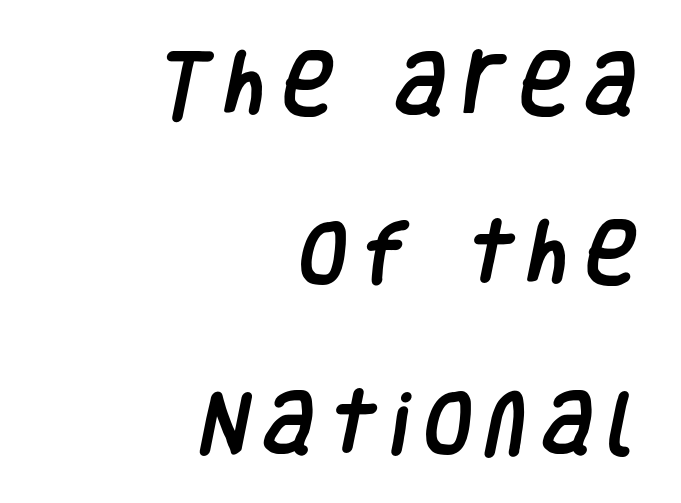
The image shows 70 px condensed sans-serif type; set right-aligned, loose line spacing (2.42x), unusually wide letter spacing (+0.22 em), not underlined; low stroke contrast and a large x-height.
